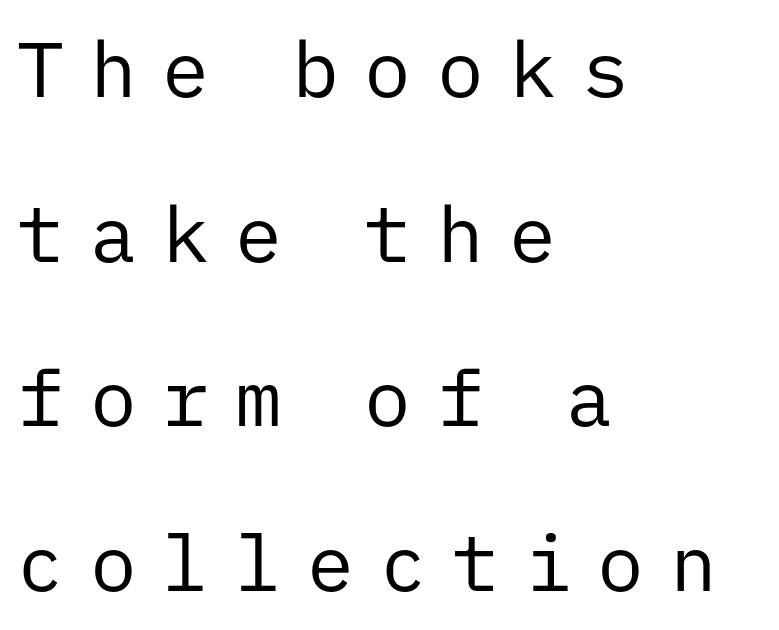
Q: Is the text bold? A: No.
Q: Is the text italic (slanted)? A: No, it is upright.
Q: Is the typeface a serif or a sans-serif typeface? A: Sans-serif.
Q: Is the text underlined? A: No.
Q: How is the paragraph aligned? A: Left-aligned.
Q: Is the spacing between letters normal or unusually wide? A: Unusually wide.
Q: Is the spacing between lines tight, normal or loose? A: Loose.
Q: Width (condensed, normal, or wide)? A: Normal.
Q: Stroke contrast? A: Low.
Q: x-height? A: Medium.
Q: Monospaced? A: Yes.
